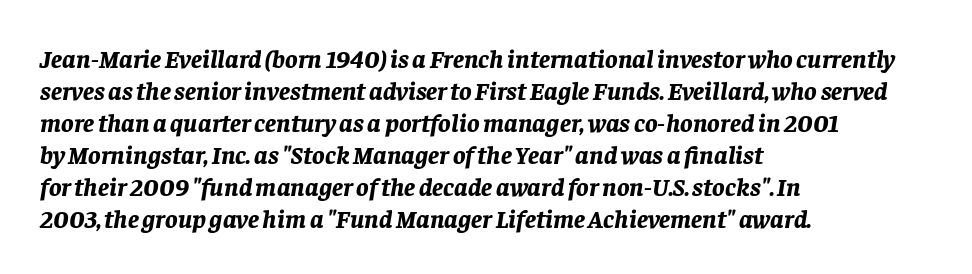
The image shows 26 px bold type, italic (leaning right); set left-aligned, line spacing 1.23x, normal letter spacing, not underlined.
